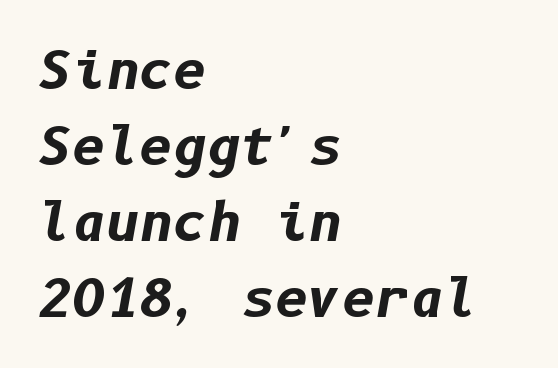
The string is rendered with underlining switched off. Its strokes are broad and dark, the hallmark of bold type. If you measured baseline to baseline, you'd find a middling distance. Teacher's note: observe the even left margin — that is flush-left alignment. Characters follow at the spacing the type designer built in. The typography opts for an oblique posture over an upright one.
